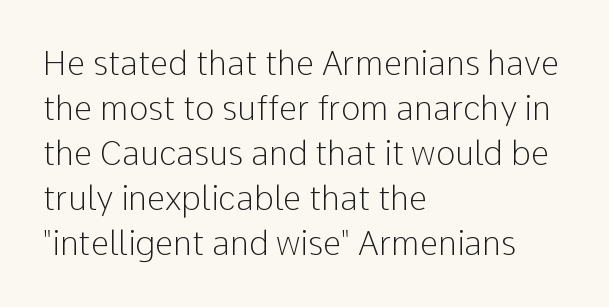
Q: Is the text bold? A: No.
Q: Is the text italic (slanted)? A: No, it is upright.
Q: Is the typeface a serif or a sans-serif typeface? A: Sans-serif.
Q: Is the text underlined? A: No.
Q: How is the paragraph aligned? A: Left-aligned.
Q: Is the spacing between letters normal or unusually wide? A: Normal.
Q: Is the spacing between lines tight, normal or loose? A: Normal.
Q: Width (condensed, normal, or wide)? A: Normal.
Q: Stroke contrast? A: Low.
Q: x-height? A: Medium.
Q: Monospaced? A: No.
